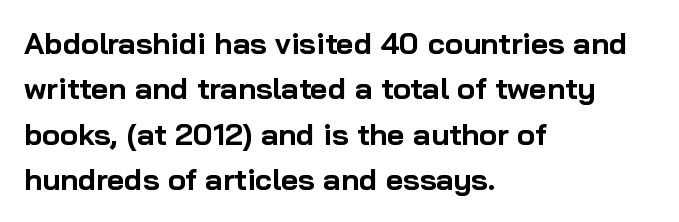
{"serif": "no", "italic": "no", "bold": "yes", "weight": "bold", "width": "normal", "stroke_contrast": "low", "x_height": "medium", "monospaced": "no", "underline": "no", "align": "left", "line_spacing": "normal", "line_spacing_ratio": 1.51, "letter_spacing": "normal", "letter_spacing_em": 0.0, "glyph_px": 30}
